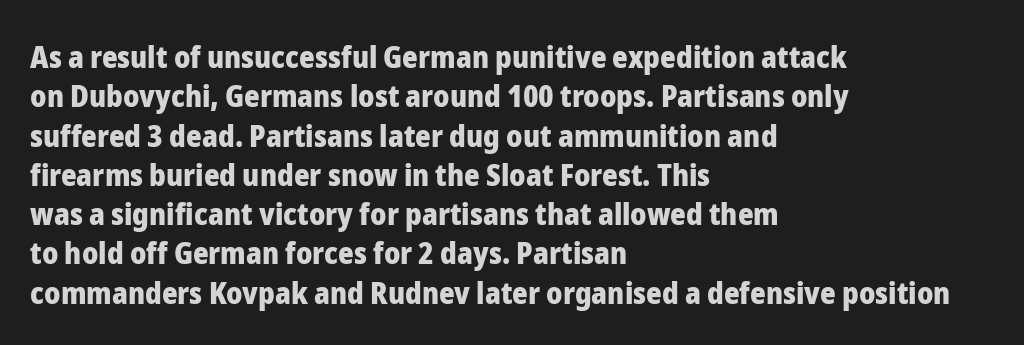
{"serif": "no", "italic": "no", "bold": "yes", "weight": "heavy", "width": "normal", "stroke_contrast": "low", "x_height": "medium", "monospaced": "no", "underline": "no", "align": "left", "line_spacing": "normal", "line_spacing_ratio": 1.31, "letter_spacing": "normal", "letter_spacing_em": 0.0, "glyph_px": 30}
